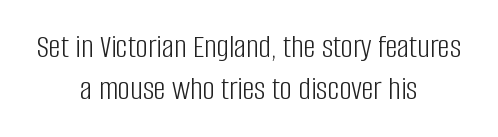
{"serif": "no", "italic": "no", "bold": "no", "weight": "light", "width": "condensed", "stroke_contrast": "low", "x_height": "large", "monospaced": "no", "underline": "no", "align": "center", "line_spacing_ratio": 1.24, "letter_spacing": "normal", "letter_spacing_em": 0.0, "glyph_px": 34}
